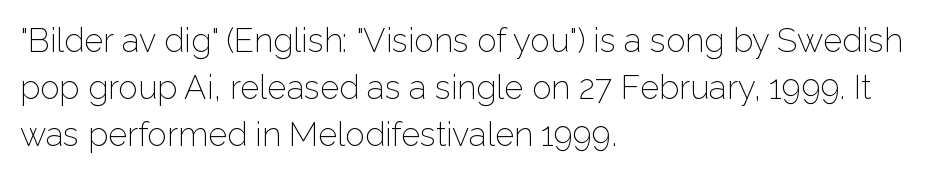
The image shows 33 px light sans-serif type, upright; set left-aligned, normal line spacing (1.43x), normal letter spacing, not underlined; low stroke contrast and a medium x-height.
